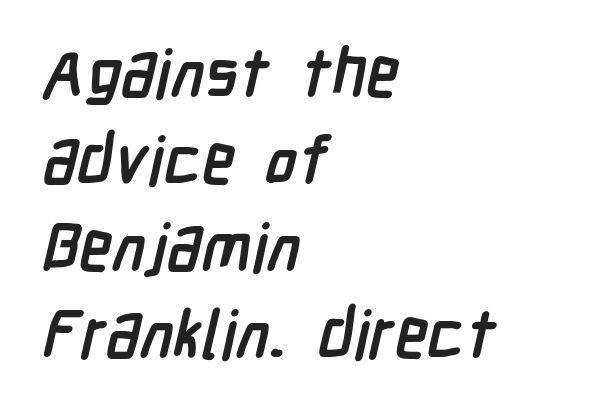
{"serif": "no", "bold": "yes", "weight": "semibold", "width": "condensed", "stroke_contrast": "low", "x_height": "medium", "monospaced": "no", "underline": "no", "align": "left", "line_spacing": "normal", "line_spacing_ratio": 1.3, "letter_spacing": "normal", "letter_spacing_em": 0.0, "glyph_px": 67}
